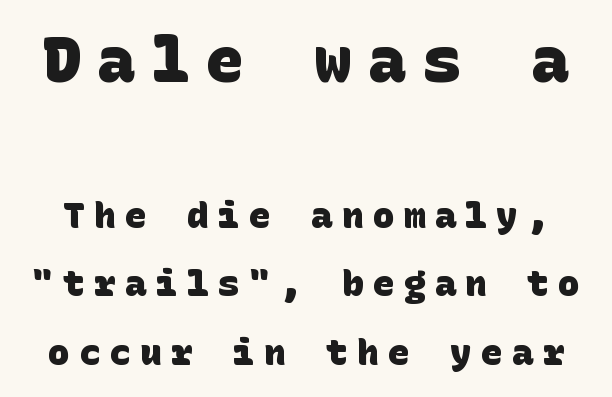
Q: Is the text bold? A: Yes.
Q: Is the typeface a serif or a sans-serif typeface? A: Sans-serif.
Q: Is the text underlined? A: No.
Q: Is the spacing between letters normal or unusually wide? A: Unusually wide.
Q: Is the spacing between lines tight, normal or loose? A: Loose.
Q: Which block of text is set in a larger size, the first (top) or the second (bottom)? A: The first (top) one.
Q: Width (condensed, normal, or wide)? A: Normal.
Q: Stroke contrast? A: Low.
Q: x-height? A: Large.
